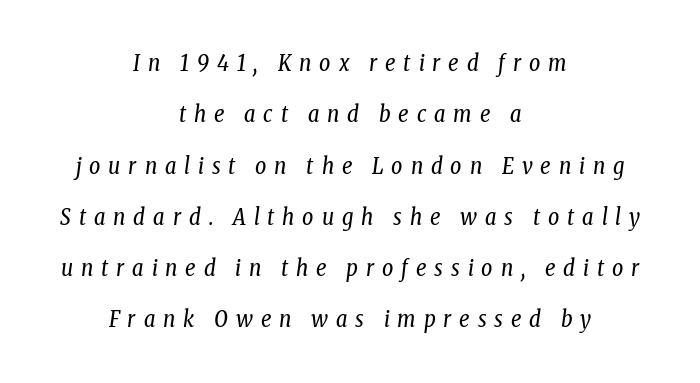
Q: Is the text bold? A: No.
Q: Is the text italic (slanted)? A: Yes, it leans right by about 8 degrees.
Q: Is the text underlined? A: No.
Q: How is the paragraph aligned? A: Centered.
Q: Is the spacing between letters normal or unusually wide? A: Unusually wide.
Q: Is the spacing between lines tight, normal or loose? A: Loose.
